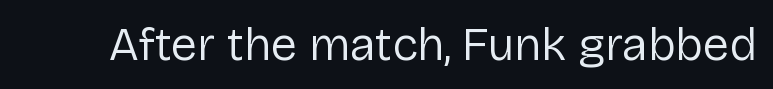
Q: Is the text bold? A: No.
Q: Is the text italic (slanted)? A: No, it is upright.
Q: Is the typeface a serif or a sans-serif typeface? A: Sans-serif.
Q: Is the text underlined? A: No.
Q: Is the spacing between letters normal or unusually wide? A: Normal.
Q: Width (condensed, normal, or wide)? A: Normal.
Q: Stroke contrast? A: Low.
Q: x-height? A: Medium.
Q: Monospaced? A: No.
